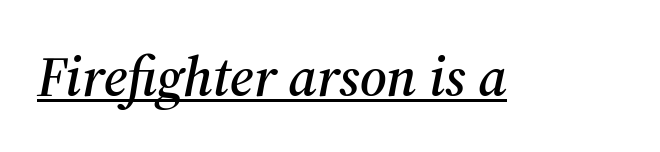
The image shows 56 px serif type, italic (leaning right); set normal letter spacing, underlined; medium stroke contrast and a medium x-height.
